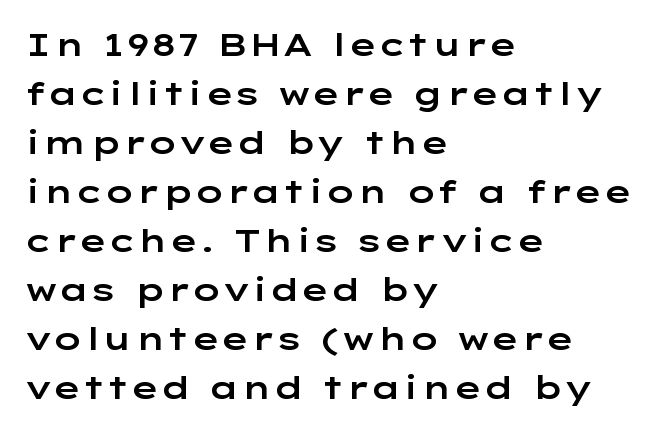
Q: Is the text italic (slanted)? A: No, it is upright.
Q: Is the typeface a serif or a sans-serif typeface? A: Sans-serif.
Q: Is the text underlined? A: No.
Q: How is the paragraph aligned? A: Left-aligned.
Q: Is the spacing between letters normal or unusually wide? A: Normal.
Q: Is the spacing between lines tight, normal or loose? A: Normal.
Q: Width (condensed, normal, or wide)? A: Wide.
Q: Stroke contrast? A: Low.
Q: x-height? A: Medium.
Q: Monospaced? A: No.
